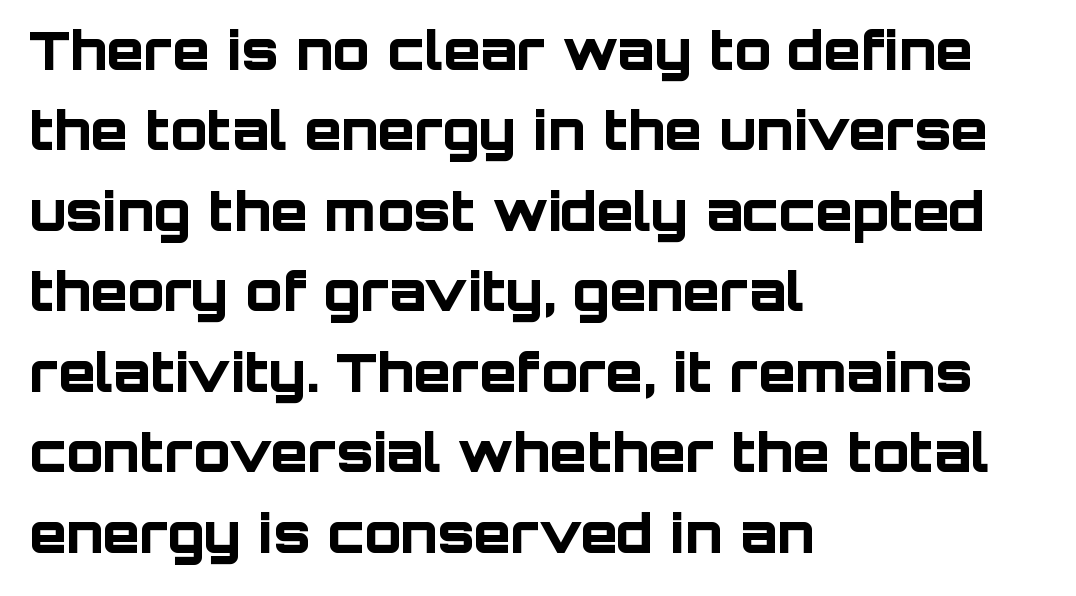
Ascenders rise straight up at ninety degrees. Notice how descenders clear the ascenders below comfortably — that's standard leading. The glyphs in this specimen are sans serif. Typesetter's note: full bold, strokes at maximum text heaviness. The face used here is proportionally spaced, like ordinary book or web type. Does extra space separate the letters? No, they use regular spacing.
